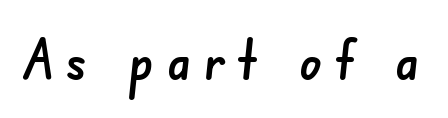
{"serif": "no", "width": "normal", "stroke_contrast": "low", "x_height": "small", "monospaced": "no", "underline": "no", "letter_spacing": "wide", "letter_spacing_em": 0.25, "glyph_px": 55}
